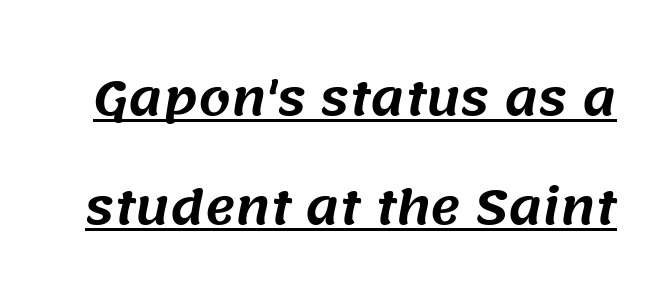
{"serif": "no", "width": "normal", "stroke_contrast": "medium", "x_height": "large", "monospaced": "no", "underline": "yes", "line_spacing": "loose", "line_spacing_ratio": 2.36, "letter_spacing": "normal", "letter_spacing_em": 0.0, "glyph_px": 46}
